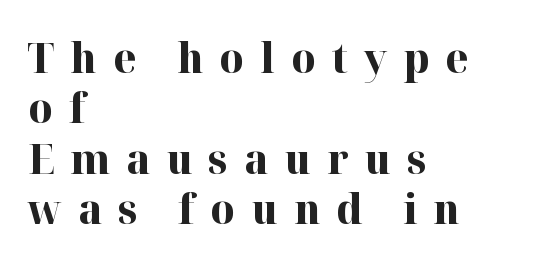
Lines of text with bare space underneath. Designer's note — italics off, roman on. Typographically, this falls in the serif category. Each letter keeps its own natural width here, so spacing adapts to shape.
